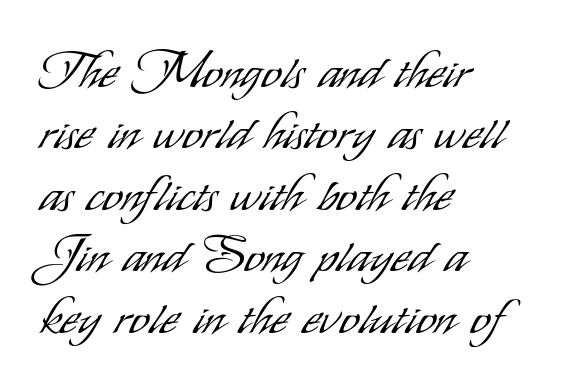
No extra tracking has been applied to these lines. The letterforms sit at book weight or below. Does the copy run flush right? No — it runs flush left. Is this a fixed-width face? No — the glyphs have proportional, varying widths.
